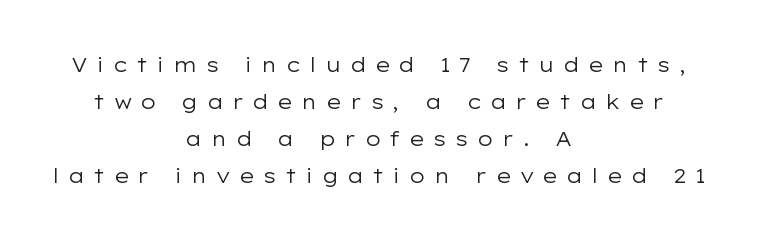
Notice how the stems are strictly vertical — no italics here. The tracking jumps out immediately: characters are airy and widely separated. Bold? No — there's no thickening of the strokes. Compared with a flush-left layout, this one balances lines on the center instead.
